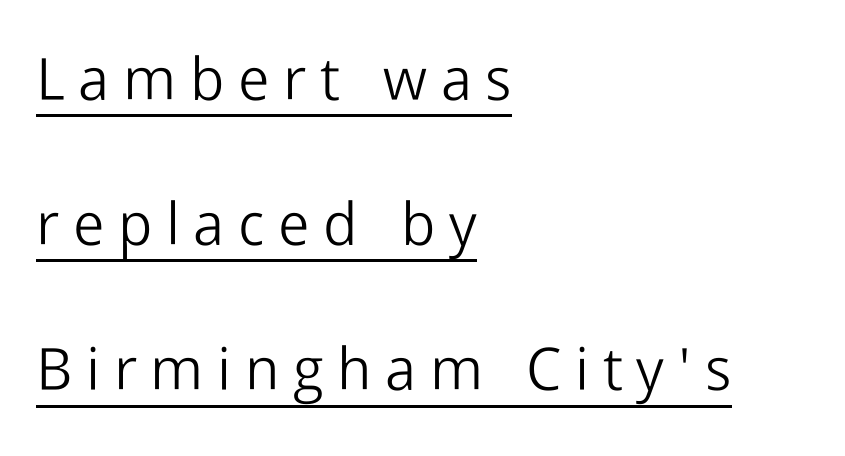
The image shows 59 px light sans-serif type, upright; set left-aligned, loose line spacing (2.46x), unusually wide letter spacing (+0.23 em), underlined; low stroke contrast and a medium x-height.
